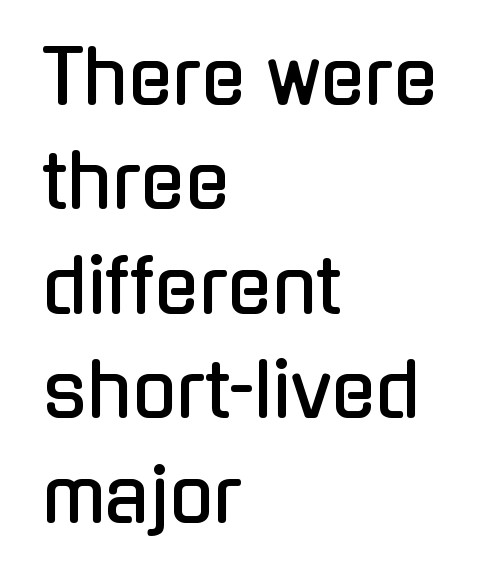
The image shows 73 px condensed sans-serif type, upright; set left-aligned, normal line spacing (1.43x), normal letter spacing, not underlined; low stroke contrast and a medium x-height.
